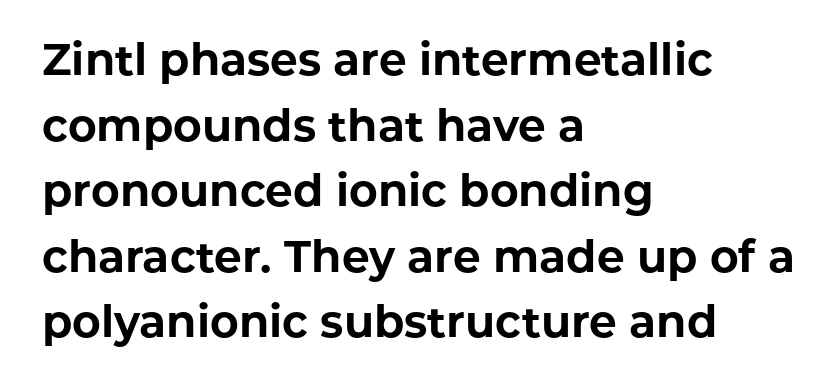
Typesetter's note: full bold, strokes at maximum text heaviness. One glance says typical: line gaps are just what's usual. The baseline area is clear. Font category for this specimen: sans-serif. Standard letterfit; no display-style spreading of the glyphs.
